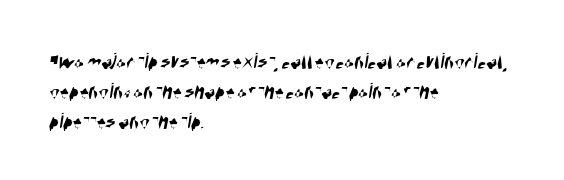
Underlining? Definitely not there. The passage is arranged the way most books set body copy — flush left. The tracking reads as untouched default to a designer's eye. Regarding leading, the lines here are spaced in the standard way.
